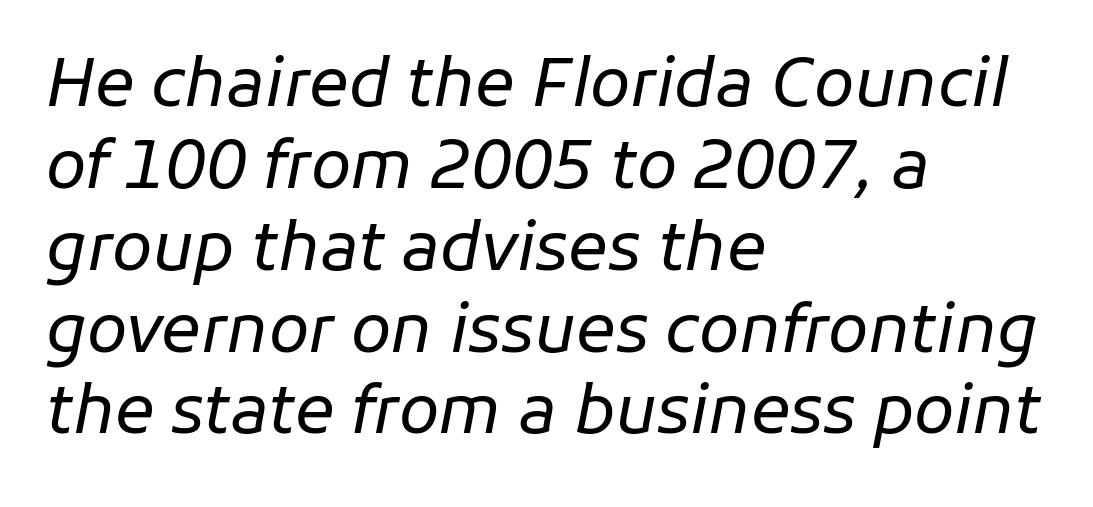
The image shows 66 px regular-weight type, italic (leaning right); set left-aligned, line spacing 1.24x, normal letter spacing, not underlined; low stroke contrast and a medium x-height.
